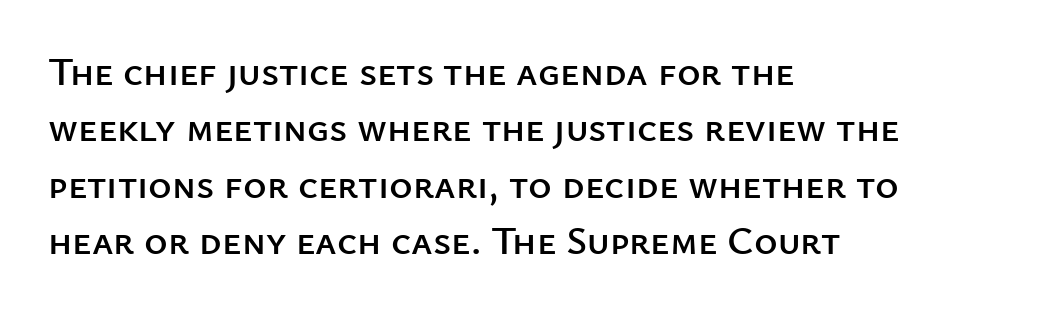
The zone under the glyphs is completely vacant. Baseline-to-baseline distance is the conventional proportion of letter height. A student would call this left alignment; a typographer would say flush left, rag right. Classification — sans serif. No italicization has been applied; the sample stays upright.
